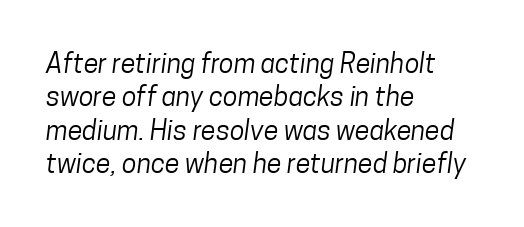
The image shows 27 px text type; set left-aligned, line spacing 1.24x, normal letter spacing, not underlined.
